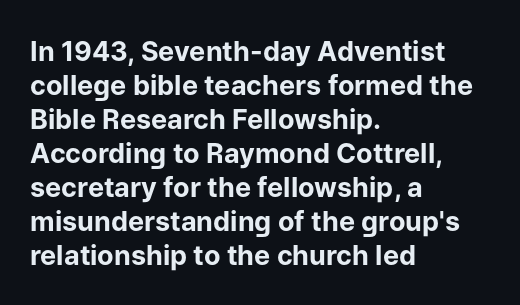
Q: Is the text bold? A: Yes.
Q: Is the text italic (slanted)? A: No, it is upright.
Q: Is the text underlined? A: No.
Q: How is the paragraph aligned? A: Left-aligned.
Q: Is the spacing between letters normal or unusually wide? A: Normal.
Q: Is the spacing between lines tight, normal or loose? A: Normal.
